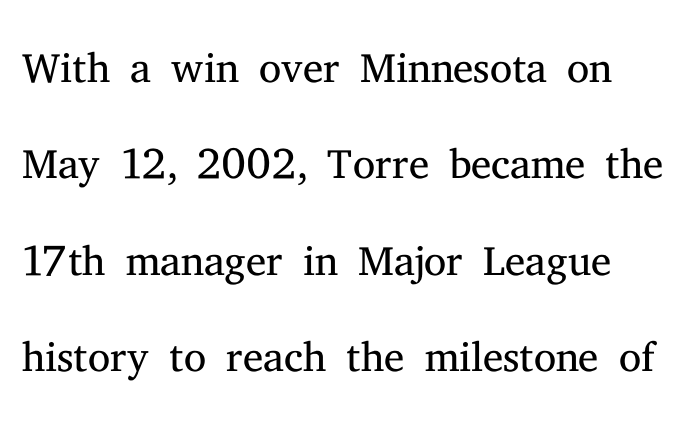
The image shows 63 px light serif type, upright; set normal line spacing (1.53x), normal letter spacing, not underlined; medium stroke contrast and a medium x-height.
